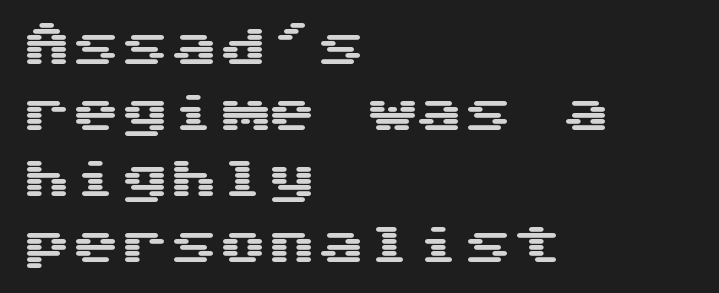
{"serif": "no", "italic": "no", "width": "wide", "stroke_contrast": "medium", "x_height": "medium", "underline": "no", "align": "left", "line_spacing": "normal", "line_spacing_ratio": 1.35, "letter_spacing": "normal", "letter_spacing_em": 0.0, "glyph_px": 49}
